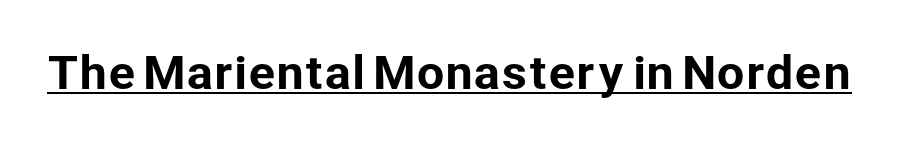
Q: Is the text italic (slanted)? A: No, it is upright.
Q: Is the typeface a serif or a sans-serif typeface? A: Sans-serif.
Q: Is the text underlined? A: Yes.
Q: Is the spacing between letters normal or unusually wide? A: Normal.
Q: Width (condensed, normal, or wide)? A: Normal.
Q: Stroke contrast? A: Low.
Q: x-height? A: Medium.
Q: Monospaced? A: No.
